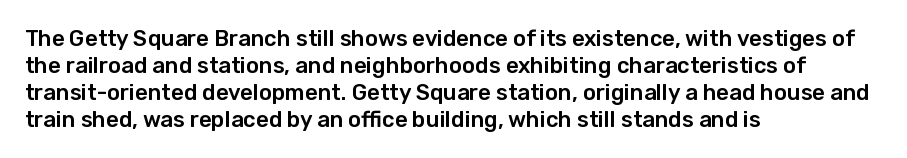
The image shows 22 px text type, upright; set left-aligned, line spacing 1.22x, normal letter spacing, not underlined.
